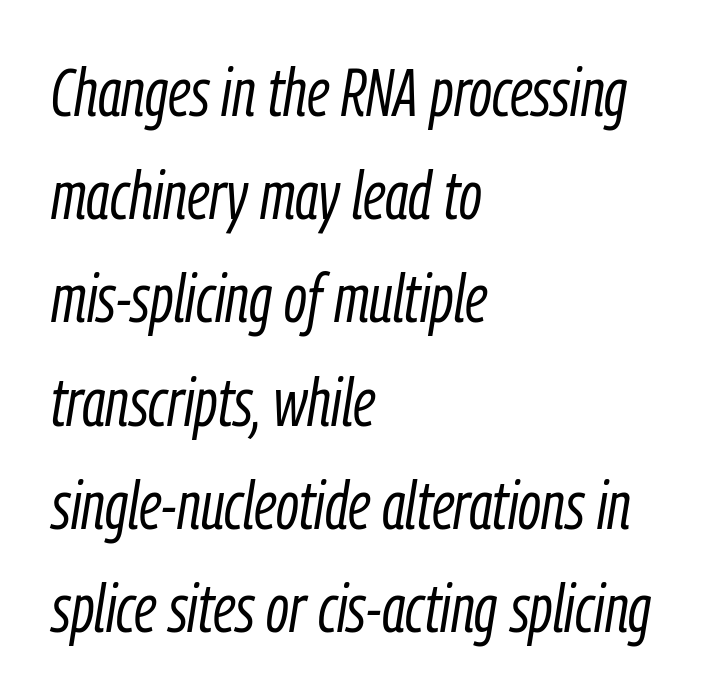
{"italic": "yes", "lean": "right", "slant_degrees": 9, "bold": "no", "weight": "light", "width": "condensed", "stroke_contrast": "low", "x_height": "medium", "monospaced": "no", "underline": "no", "align": "left", "line_spacing": "normal", "line_spacing_ratio": 1.54, "letter_spacing": "normal", "letter_spacing_em": 0.0, "glyph_px": 67}
